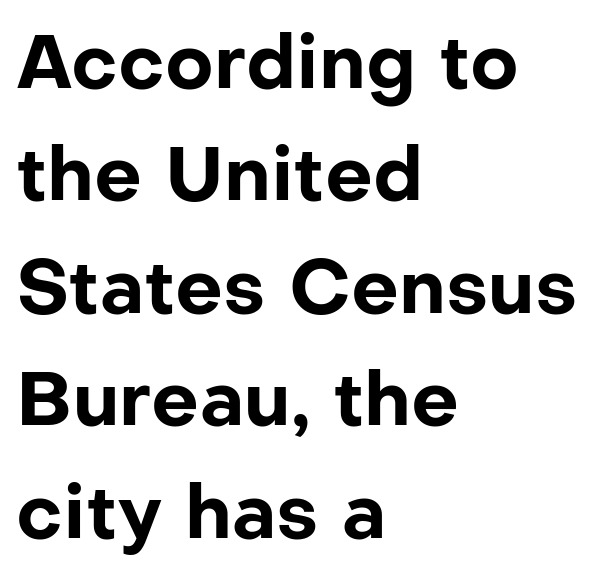
The image shows 75 px bold sans-serif type, upright; set left-aligned, normal line spacing (1.5x), normal letter spacing, not underlined; low stroke contrast and a medium x-height.
